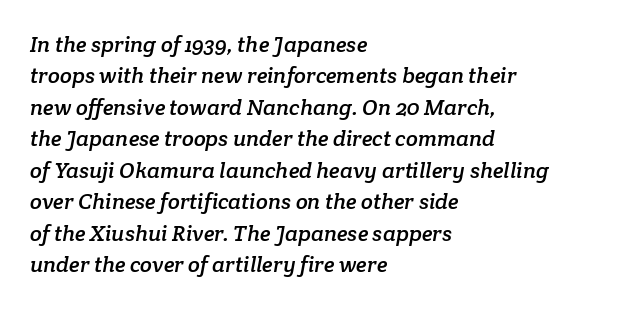
The image shows 22 px text type; set left-aligned, normal line spacing (1.43x), normal letter spacing, not underlined.
